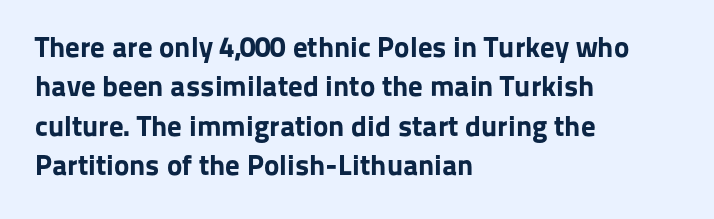
{"serif": "no", "italic": "no", "bold": "yes", "weight": "bold", "width": "normal", "stroke_contrast": "low", "x_height": "medium", "monospaced": "no", "underline": "no", "align": "left", "line_spacing": "normal", "line_spacing_ratio": 1.36, "letter_spacing": "normal", "letter_spacing_em": 0.0, "glyph_px": 29}
